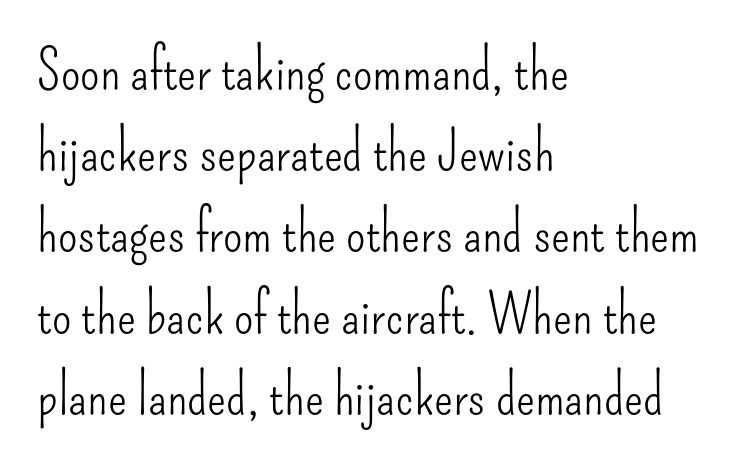
The image shows 56 px light, condensed sans-serif type, upright; set left-aligned, normal line spacing (1.45x), normal letter spacing, not underlined; low stroke contrast and a small x-height.
